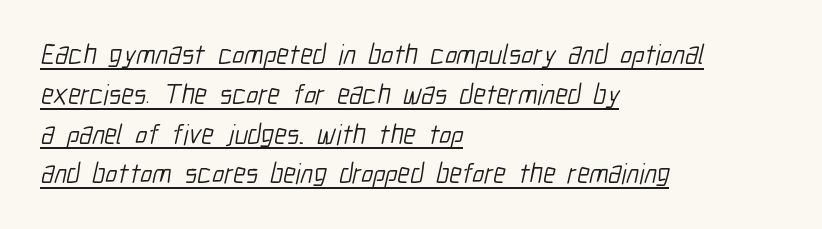
The image shows 28 px light, condensed sans-serif type; set left-aligned, normal line spacing (1.42x), normal letter spacing, underlined; low stroke contrast and a medium x-height.
